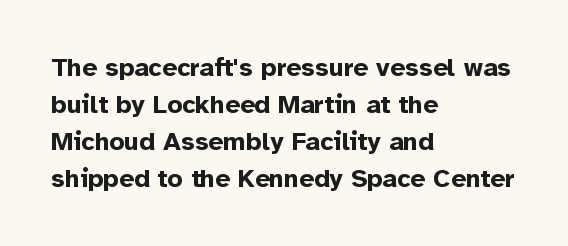
These words are printed bold, with thick strokes throughout. Between one letter and the next there's only the usual sliver of space. The letters stand straight up with perfectly vertical stems. The rendering anchors every line to the left-hand side. The leading is moderate, giving the passage an even texture.
